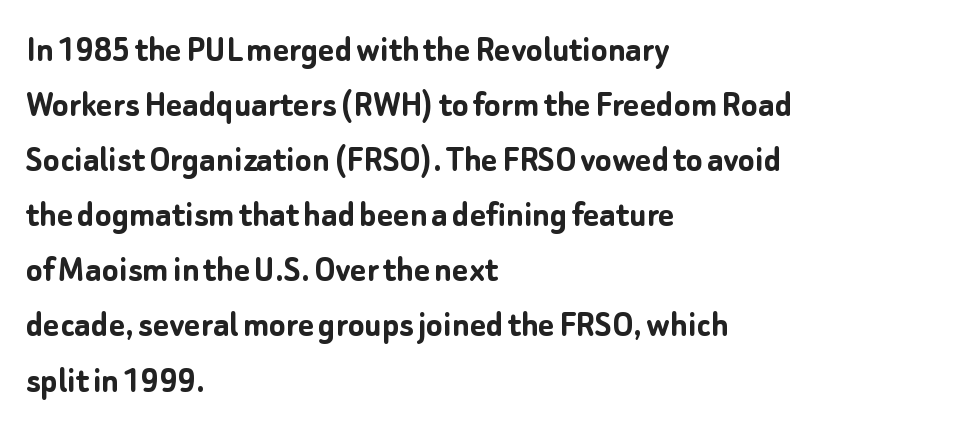
The image shows 38 px semibold sans-serif type, upright; set left-aligned, normal line spacing (1.45x), normal letter spacing, not underlined; low stroke contrast and a medium x-height.
